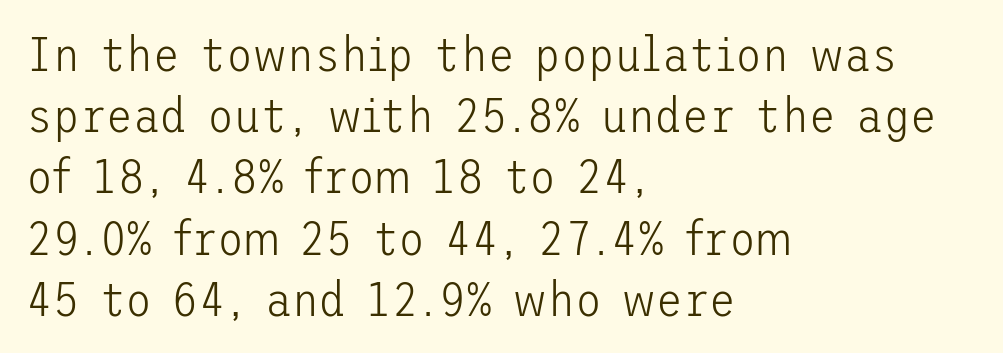
The image shows 49 px light sans-serif type, upright; set left-aligned, normal line spacing (1.25x), normal letter spacing, not underlined; low stroke contrast and a medium x-height.
